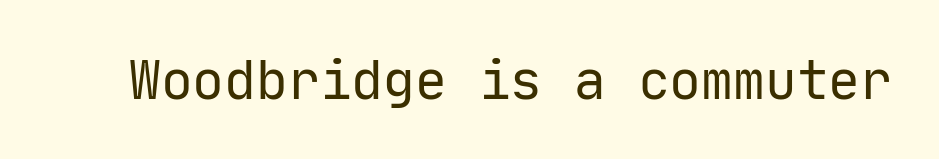
The image shows 53 px regular-weight sans-serif type, upright, monospaced; set normal letter spacing, not underlined; low stroke contrast and a medium x-height.
